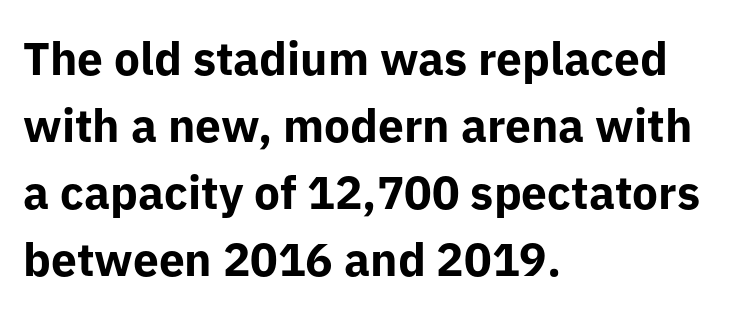
The image shows 46 px bold sans-serif type, upright; set left-aligned, normal line spacing (1.46x), normal letter spacing, not underlined; low stroke contrast and a medium x-height.
